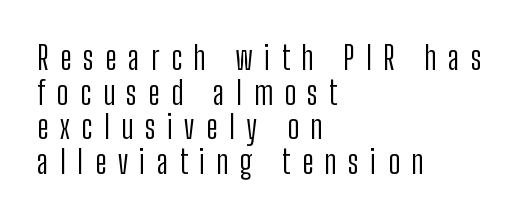
These lines are composed in type without serifs. How would I describe the line gaps? Narrow and economical. The weight tops out at a normal text grade. The letters stand upright; this is a roman face. A typesetter would call this heavily tracked-out type.
